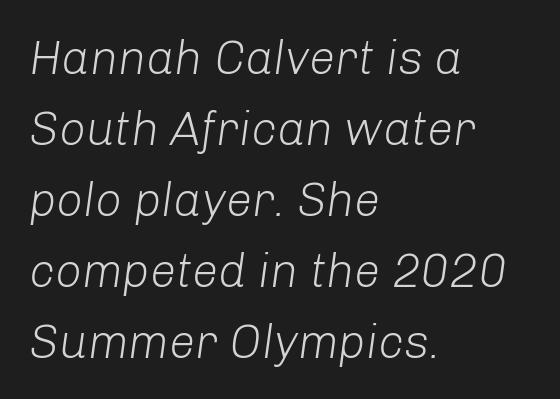
Q: Is the text bold? A: No.
Q: Is the text italic (slanted)? A: Yes, it leans right by about 8 degrees.
Q: Is the text underlined? A: No.
Q: How is the paragraph aligned? A: Left-aligned.
Q: Is the spacing between letters normal or unusually wide? A: Normal.
Q: Is the spacing between lines tight, normal or loose? A: Normal.
Q: Width (condensed, normal, or wide)? A: Normal.
Q: Stroke contrast? A: Low.
Q: x-height? A: Medium.
Q: Monospaced? A: No.
